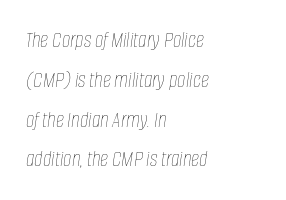
Q: Is the text bold? A: No.
Q: Is the text italic (slanted)? A: Yes, it leans right by about 8 degrees.
Q: Is the text underlined? A: No.
Q: How is the paragraph aligned? A: Left-aligned.
Q: Is the spacing between letters normal or unusually wide? A: Normal.
